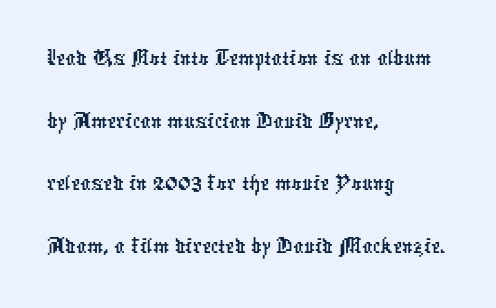
Q: Is the typeface a serif or a sans-serif typeface? A: Sans-serif.
Q: Is the text underlined? A: No.
Q: How is the paragraph aligned? A: Left-aligned.
Q: Is the spacing between letters normal or unusually wide? A: Normal.
Q: Width (condensed, normal, or wide)? A: Condensed.
Q: Stroke contrast? A: Low.
Q: x-height? A: Medium.
Q: Monospaced? A: No.
